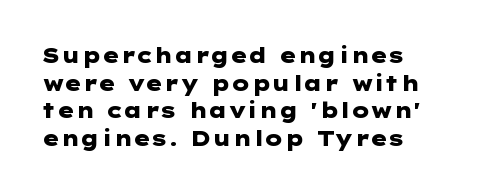
It's the straight-up-and-down kind of type. The words here are not underlined. Summary of vertical rhythm: regular, with standard interline spacing. Alignment: flush left. The rendering keeps characters at their native spacing.
